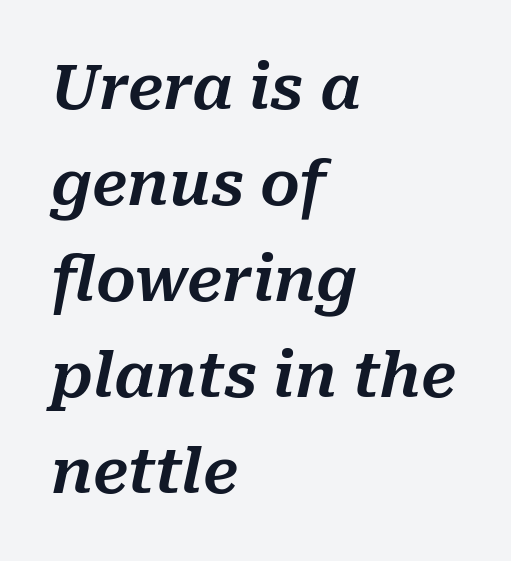
{"italic": "yes", "lean": "right", "slant_degrees": 10, "width": "normal", "stroke_contrast": "medium", "x_height": "medium", "monospaced": "no", "underline": "no", "align": "left", "line_spacing": "normal", "line_spacing_ratio": 1.55, "letter_spacing": "normal", "letter_spacing_em": 0.0, "glyph_px": 62}
